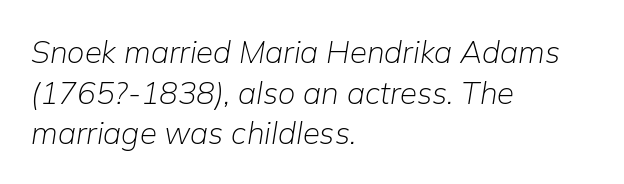
Summary of vertical rhythm: regular, with standard interline spacing. Do the characters align in a grid? No, the font is proportional. There is no visible air inserted between adjacent glyphs. Underline: absent.
